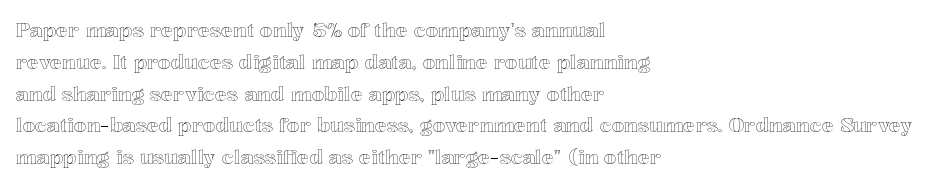
{"italic": "no", "underline": "no", "align": "left", "line_spacing": "normal", "line_spacing_ratio": 1.59, "letter_spacing": "normal", "letter_spacing_em": 0.0, "glyph_px": 20}
